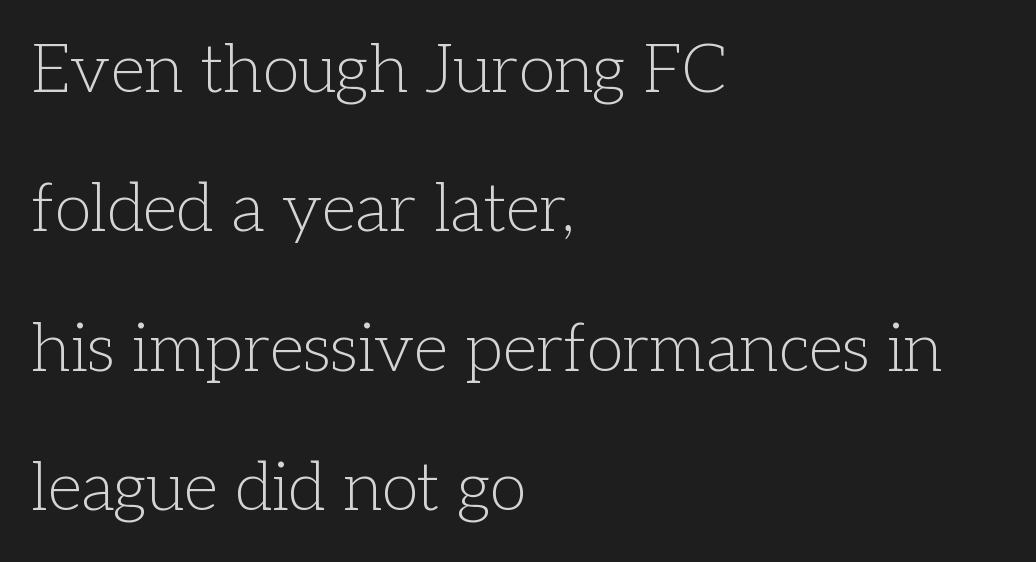
Upright lettering throughout. Students, observe: this is what heavily led, spacious text looks like. One-word summary of the alignment: left. The typeface has the unassuming heft of standard copy or less.
